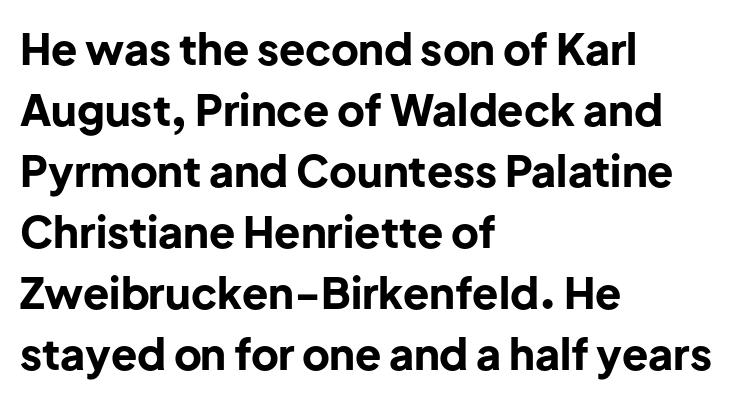
Q: Is the text bold? A: Yes.
Q: Is the text italic (slanted)? A: No, it is upright.
Q: Is the typeface a serif or a sans-serif typeface? A: Sans-serif.
Q: Is the text underlined? A: No.
Q: How is the paragraph aligned? A: Left-aligned.
Q: Is the spacing between letters normal or unusually wide? A: Normal.
Q: Is the spacing between lines tight, normal or loose? A: Normal.
Q: Width (condensed, normal, or wide)? A: Normal.
Q: Stroke contrast? A: Low.
Q: x-height? A: Medium.
Q: Monospaced? A: No.
